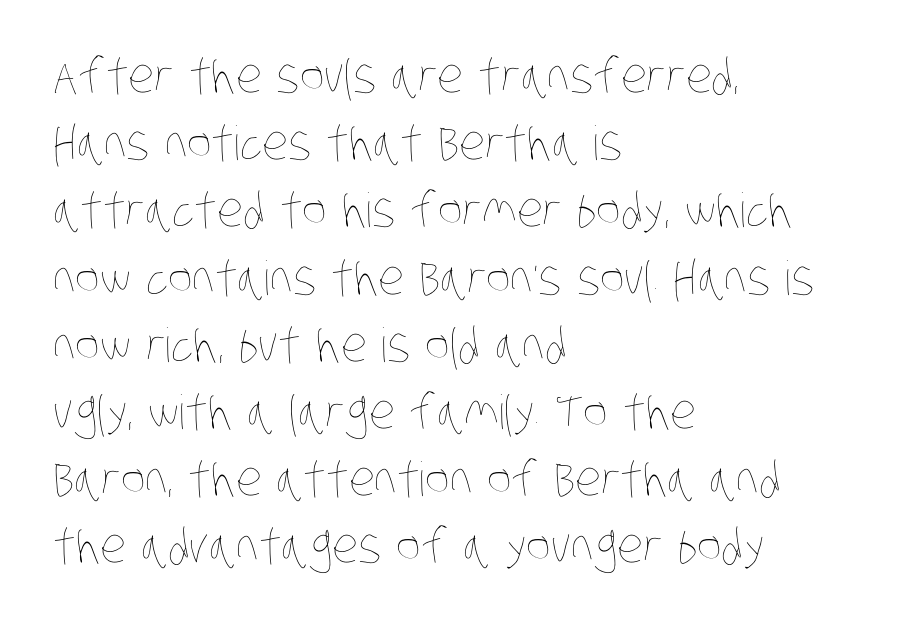
The image shows 47 px thin, condensed type; set left-aligned, normal line spacing (1.43x), normal letter spacing, not underlined; low stroke contrast and a large x-height.
